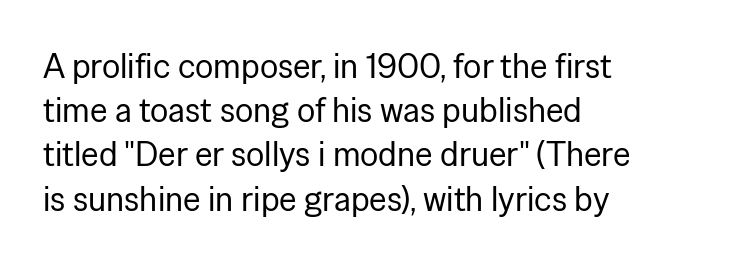
{"serif": "no", "italic": "no", "bold": "no", "weight": "regular", "width": "normal", "stroke_contrast": "low", "x_height": "medium", "monospaced": "no", "underline": "no", "align": "left", "line_spacing": "normal", "line_spacing_ratio": 1.3, "letter_spacing": "normal", "letter_spacing_em": 0.0, "glyph_px": 34}
